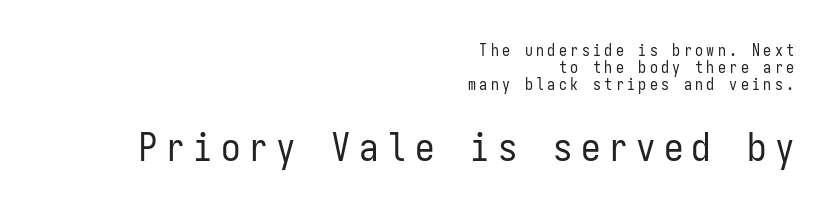
{"serif": "no", "italic": "no", "bold": "no", "weight": "regular", "width": "condensed", "stroke_contrast": "low", "x_height": "medium", "monospaced": "yes", "underline": "no", "align": "right", "line_spacing": "tight", "line_spacing_ratio": 1.07, "letter_spacing": "wide", "letter_spacing_em": 0.21, "larger_block": "second", "size_ratio": 2.44, "glyph_px": 39}
